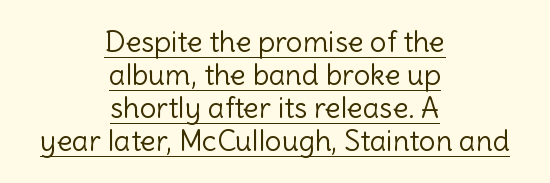
The face used here is proportionally spaced, like ordinary book or web type. Ink coverage per letter is moderate at most. You could call the tracking neutral — neither tight nor loose. The typography opts for an upright posture over an oblique one. The lines in this sample share a center point and differ in where they start and stop. A continuous stroke trails under the words, as in a hyperlink.
